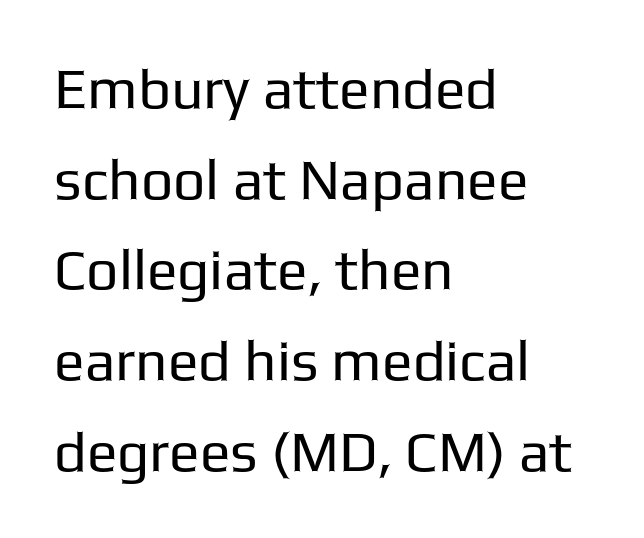
The image shows 57 px regular-weight sans-serif type, upright; set left-aligned, normal line spacing (1.59x), normal letter spacing, not underlined; low stroke contrast and a medium x-height.
